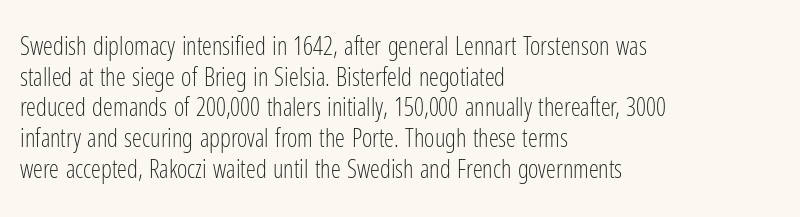
Q: Is the text bold? A: No.
Q: Is the text italic (slanted)? A: No, it is upright.
Q: Is the text underlined? A: No.
Q: How is the paragraph aligned? A: Left-aligned.
Q: Is the spacing between letters normal or unusually wide? A: Normal.
